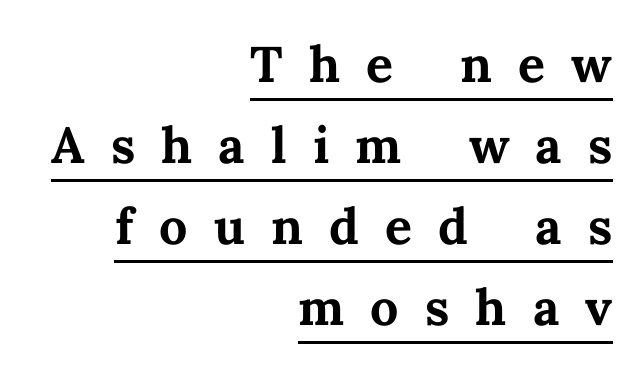
Q: Is the text bold? A: Yes.
Q: Is the text italic (slanted)? A: No, it is upright.
Q: Is the text underlined? A: Yes.
Q: How is the paragraph aligned? A: Right-aligned.
Q: Is the spacing between letters normal or unusually wide? A: Unusually wide.
Q: Width (condensed, normal, or wide)? A: Normal.
Q: Stroke contrast? A: Medium.
Q: x-height? A: Medium.
Q: Monospaced? A: No.
